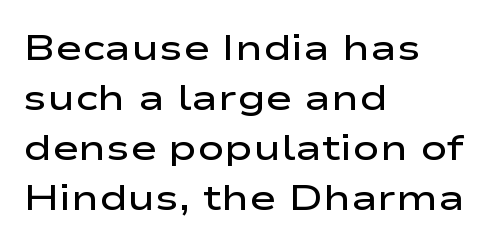
The image shows 36 px semibold, wide sans-serif type, upright; set left-aligned, normal line spacing (1.39x), normal letter spacing, not underlined; low stroke contrast and a medium x-height.
